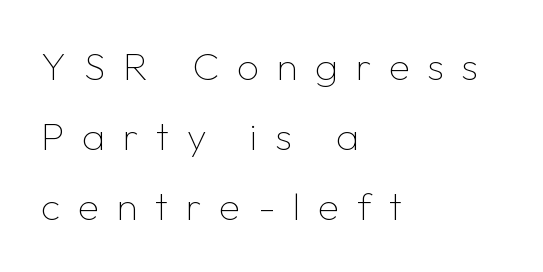
{"serif": "no", "italic": "no", "bold": "no", "weight": "thin", "width": "normal", "stroke_contrast": "low", "x_height": "medium", "monospaced": "no", "underline": "no", "align": "left", "line_spacing_ratio": 1.79, "letter_spacing": "wide", "letter_spacing_em": 0.45, "glyph_px": 39}
